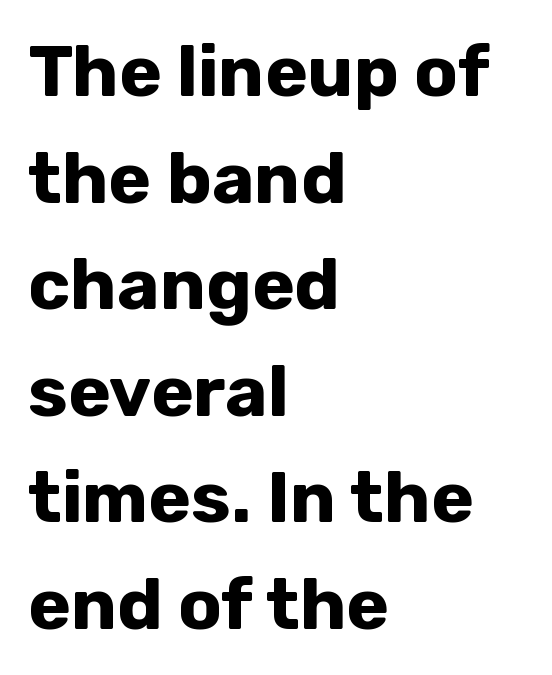
The typography opts for an upright posture over an oblique one. The rendering shows plain stroke endings on the letterforms — a sans-serif design. A typesetter would call this proportional, since set widths differ per character. Caption: standard tracking, unaltered. Weight: bold.
